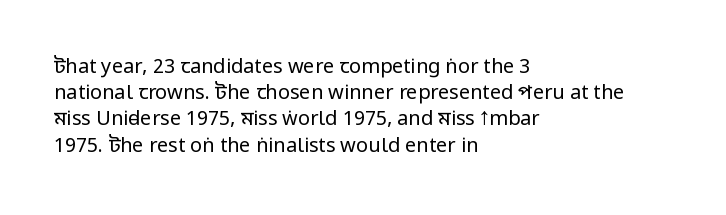
No chunkiness to these letters — they're not bold. Alignment: flush left. Do the letters lean? They stand straight. Horizontal bands of white between lines are of average thickness. Has an underline been added? It has not. Is the letter spacing exaggerated? No — it looks like the ordinary default.
